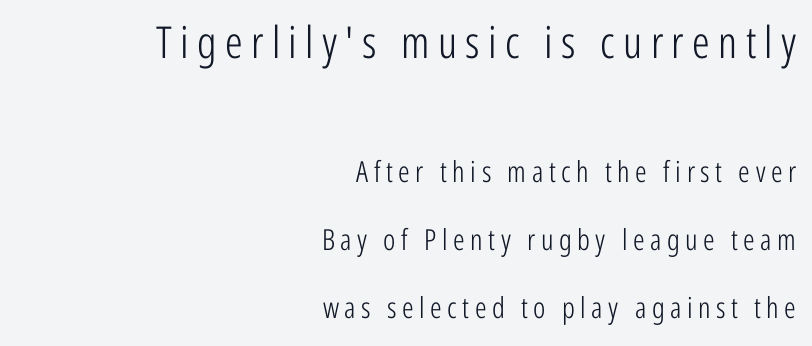
{"serif": "no", "italic": "no", "bold": "no", "weight": "light", "width": "condensed", "stroke_contrast": "low", "x_height": "medium", "monospaced": "no", "underline": "no", "align": "right", "line_spacing": "loose", "line_spacing_ratio": 2.34, "larger_block": "first", "size_ratio": 1.52, "glyph_px": 44}
